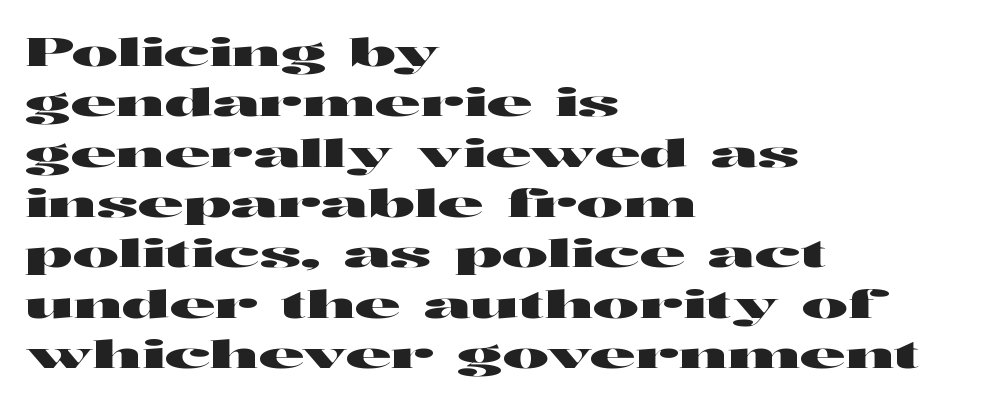
The image shows 39 px wide sans-serif type, upright; set left-aligned, normal line spacing (1.29x), normal letter spacing, not underlined; high stroke contrast and a medium x-height.
